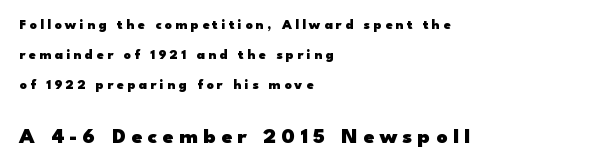
{"italic": "no", "bold": "yes", "underline": "no", "align": "left", "line_spacing": "loose", "line_spacing_ratio": 2.15, "letter_spacing": "wide", "letter_spacing_em": 0.24, "larger_block": "second", "size_ratio": 1.57, "glyph_px": 22}
